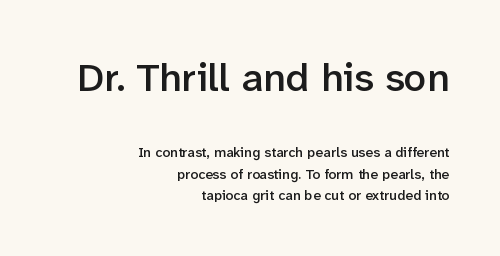
Q: Is the text bold? A: Semi-bold.
Q: Is the text italic (slanted)? A: No, it is upright.
Q: Is the typeface a serif or a sans-serif typeface? A: Sans-serif.
Q: Is the text underlined? A: No.
Q: How is the paragraph aligned? A: Right-aligned.
Q: Is the spacing between letters normal or unusually wide? A: Normal.
Q: Is the spacing between lines tight, normal or loose? A: Normal.
Q: Which block of text is set in a larger size, the first (top) or the second (bottom)? A: The first (top) one.
Q: Width (condensed, normal, or wide)? A: Normal.
Q: Stroke contrast? A: Low.
Q: x-height? A: Medium.
Q: Monospaced? A: No.
